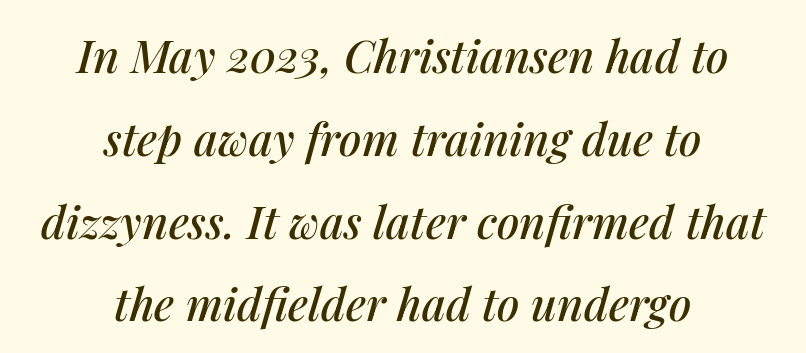
The lines are quadded center. The passage shown is typed in a proportional face where columns would drift. Tracking here is standard; glyphs follow each other at the usual distance. The strip under each line holds only bare page. This is oblique type, the kind used for emphasis or titles.
